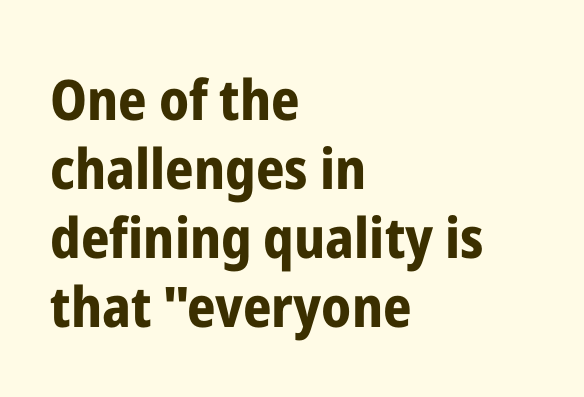
{"serif": "no", "italic": "no", "bold": "yes", "weight": "bold", "width": "condensed", "stroke_contrast": "low", "x_height": "medium", "monospaced": "no", "underline": "no", "align": "left", "line_spacing_ratio": 1.23, "letter_spacing": "normal", "letter_spacing_em": 0.0, "glyph_px": 56}
